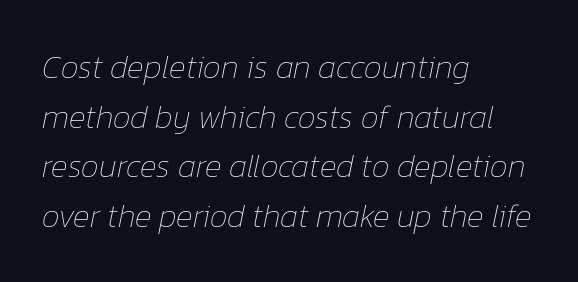
The image shows 32 px thin type, italic (leaning right); set left-aligned, normal line spacing (1.55x), normal letter spacing, not underlined; low stroke contrast and a medium x-height.
